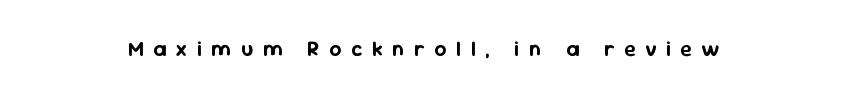
Is the letter spacing exaggerated? Yes — the characters are pushed far apart. Ascenders rise straight up at ninety degrees. The gap between lines stays unmarked.
